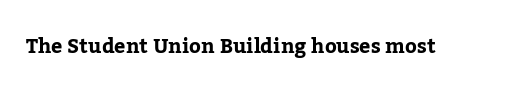
The image shows 20 px text type, upright; set normal letter spacing, not underlined.
